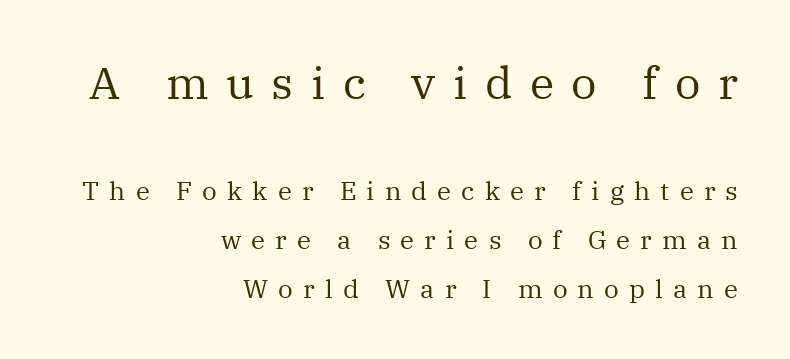
{"serif": "yes", "italic": "no", "bold": "no", "weight": "regular", "width": "normal", "stroke_contrast": "medium", "x_height": "medium", "monospaced": "no", "underline": "no", "align": "right", "line_spacing_ratio": 1.89, "letter_spacing": "wide", "letter_spacing_em": 0.39, "larger_block": "first", "size_ratio": 1.73, "glyph_px": 45}
